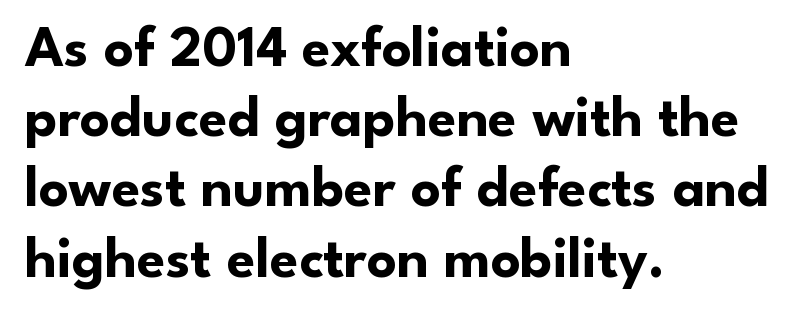
The image shows 58 px bold sans-serif type, upright; set left-aligned, line spacing 1.21x, normal letter spacing, not underlined; low stroke contrast and a small x-height.
